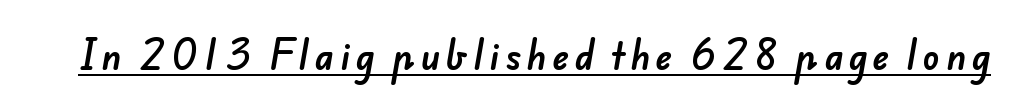
Q: Is the typeface a serif or a sans-serif typeface? A: Sans-serif.
Q: Is the text underlined? A: Yes.
Q: Width (condensed, normal, or wide)? A: Normal.
Q: Stroke contrast? A: Low.
Q: x-height? A: Small.
Q: Monospaced? A: No.
